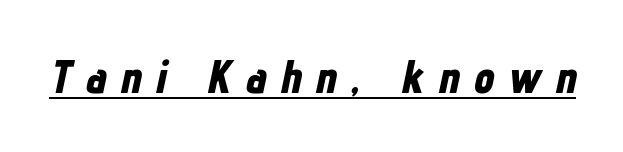
Q: Is the text bold? A: Yes.
Q: Is the text italic (slanted)? A: Yes, it leans right by about 12 degrees.
Q: Is the text underlined? A: Yes.
Q: Is the spacing between letters normal or unusually wide? A: Unusually wide.
Q: Width (condensed, normal, or wide)? A: Condensed.
Q: Stroke contrast? A: Low.
Q: x-height? A: Medium.
Q: Monospaced? A: No.
